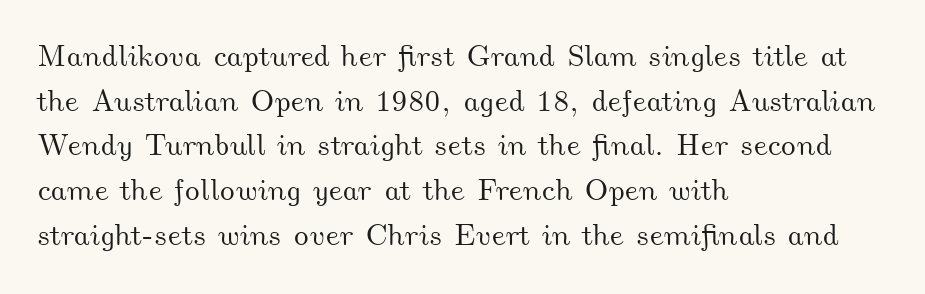
Which margin do the lines hug? The left one — the right edge is uneven. The passage shown is not underscored anywhere. Letter spacing: default. Line spacing here is normal.
